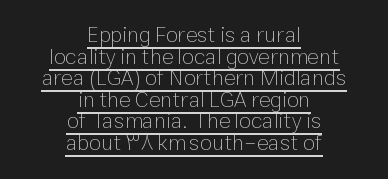
Q: Is the text bold? A: No.
Q: Is the text italic (slanted)? A: No, it is upright.
Q: Is the text underlined? A: Yes.
Q: How is the paragraph aligned? A: Centered.
Q: Is the spacing between letters normal or unusually wide? A: Normal.
Q: Is the spacing between lines tight, normal or loose? A: Tight.
